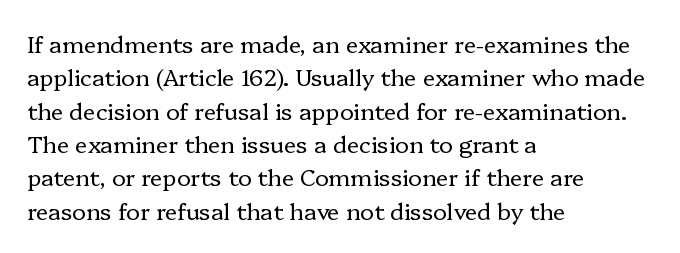
{"italic": "no", "bold": "no", "underline": "no", "align": "left", "line_spacing": "normal", "line_spacing_ratio": 1.45, "letter_spacing": "normal", "letter_spacing_em": 0.0, "glyph_px": 23}
